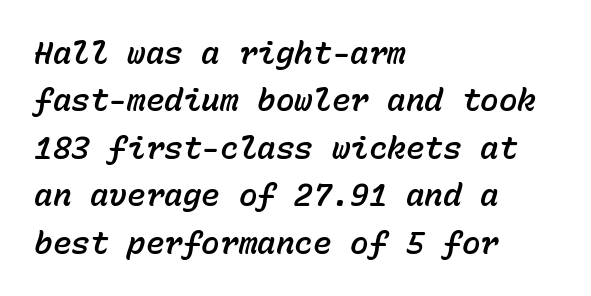
When letters slant like this, we call the style italic. You could call the tracking neutral — neither tight nor loose. The glyphs are unaccompanied by any horizontal stroke below them. Notice how the passage keeps a crisp vertical edge on the left only. Is there much room between lines? A standard amount, neither cramped nor airy.
